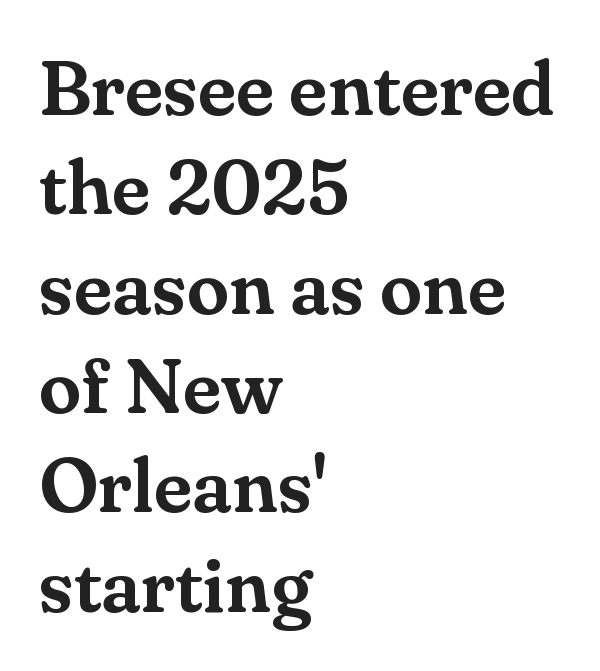
Each row of text sits above clean, open space. Proportional: the letters do not fall into vertical columns. The specimen reads as upright at a glance. You could call the tracking neutral — neither tight nor loose.
